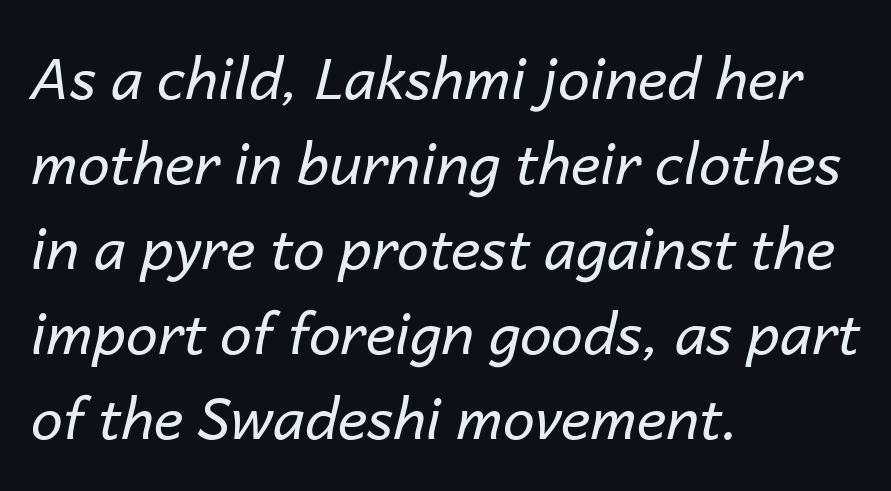
Q: Is the text bold? A: No.
Q: Is the text italic (slanted)? A: Yes, it leans right by about 14 degrees.
Q: Is the text underlined? A: No.
Q: How is the paragraph aligned? A: Left-aligned.
Q: Is the spacing between letters normal or unusually wide? A: Normal.
Q: Is the spacing between lines tight, normal or loose? A: Normal.
Q: Width (condensed, normal, or wide)? A: Normal.
Q: Stroke contrast? A: Low.
Q: x-height? A: Medium.
Q: Monospaced? A: No.
